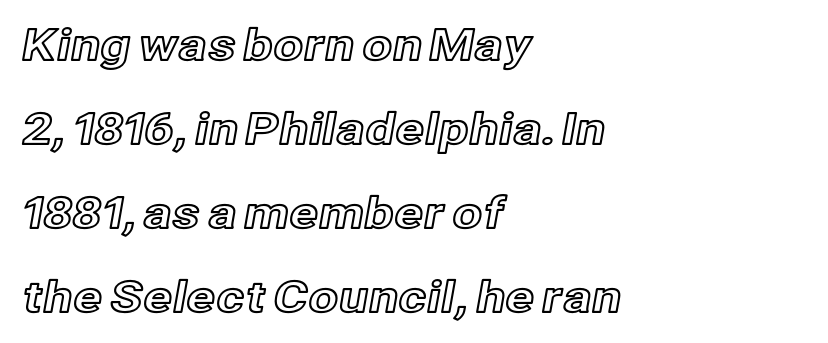
{"width": "normal", "x_height": "medium", "monospaced": "no", "underline": "no", "align": "left", "line_spacing": "loose", "line_spacing_ratio": 1.95, "letter_spacing": "normal", "letter_spacing_em": 0.0, "glyph_px": 43}
